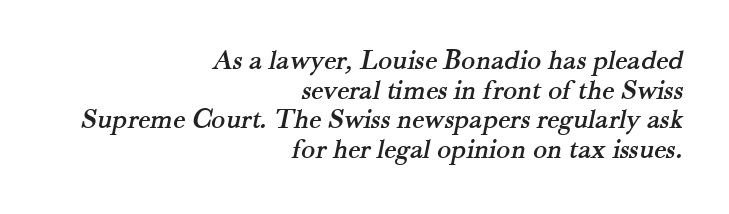
{"serif": "yes", "width": "normal", "stroke_contrast": "medium", "x_height": "small", "monospaced": "no", "underline": "no", "align": "right", "line_spacing": "tight", "line_spacing_ratio": 1.02, "letter_spacing": "normal", "letter_spacing_em": 0.0, "glyph_px": 29}
